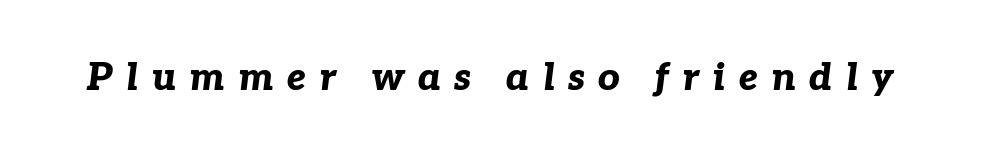
Q: Is the text bold? A: Yes.
Q: Is the text italic (slanted)? A: Yes, it leans right by about 7 degrees.
Q: Is the text underlined? A: No.
Q: Is the spacing between letters normal or unusually wide? A: Unusually wide.
Q: Width (condensed, normal, or wide)? A: Normal.
Q: Stroke contrast? A: Low.
Q: x-height? A: Medium.
Q: Monospaced? A: No.
